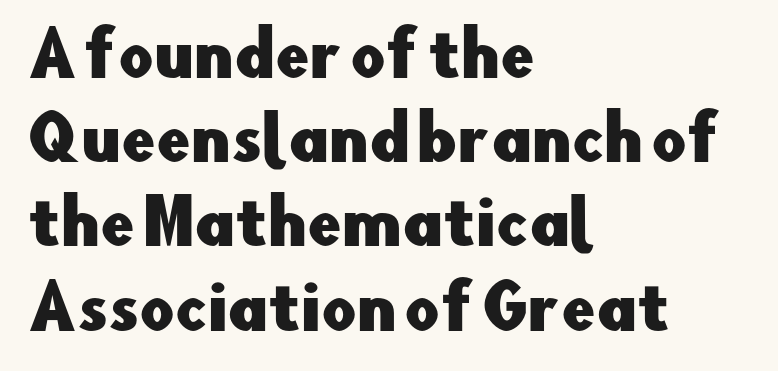
Q: Is the text italic (slanted)? A: No, it is upright.
Q: Is the typeface a serif or a sans-serif typeface? A: Sans-serif.
Q: Is the text underlined? A: No.
Q: How is the paragraph aligned? A: Left-aligned.
Q: Is the spacing between letters normal or unusually wide? A: Normal.
Q: Is the spacing between lines tight, normal or loose? A: Normal.
Q: Width (condensed, normal, or wide)? A: Normal.
Q: Stroke contrast? A: Low.
Q: x-height? A: Small.
Q: Monospaced? A: No.
